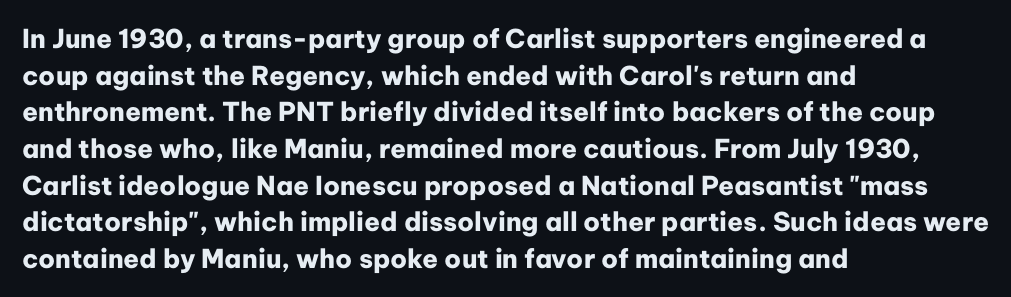
The image shows 26 px bold type, upright; set left-aligned, normal line spacing (1.41x), normal letter spacing, not underlined.
